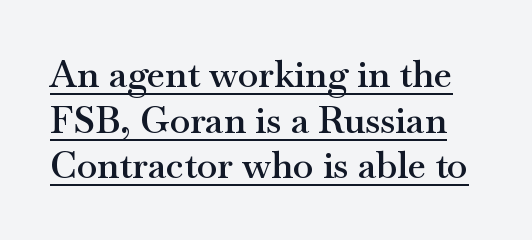
Q: Is the text bold? A: Semi-bold.
Q: Is the text italic (slanted)? A: No, it is upright.
Q: Is the typeface a serif or a sans-serif typeface? A: Serif.
Q: Is the text underlined? A: Yes.
Q: Is the spacing between letters normal or unusually wide? A: Normal.
Q: Width (condensed, normal, or wide)? A: Wide.
Q: Stroke contrast? A: Medium.
Q: x-height? A: Small.
Q: Monospaced? A: No.
